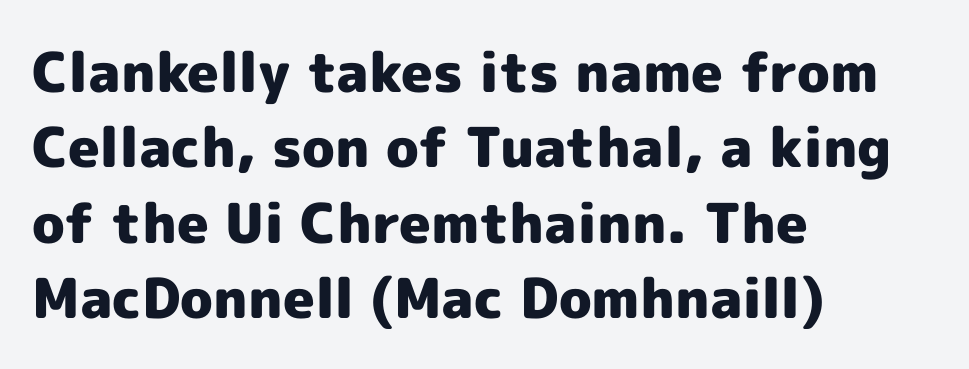
The image shows 55 px heavy sans-serif type, upright; set left-aligned, normal line spacing (1.37x), normal letter spacing, not underlined; a medium x-height.
